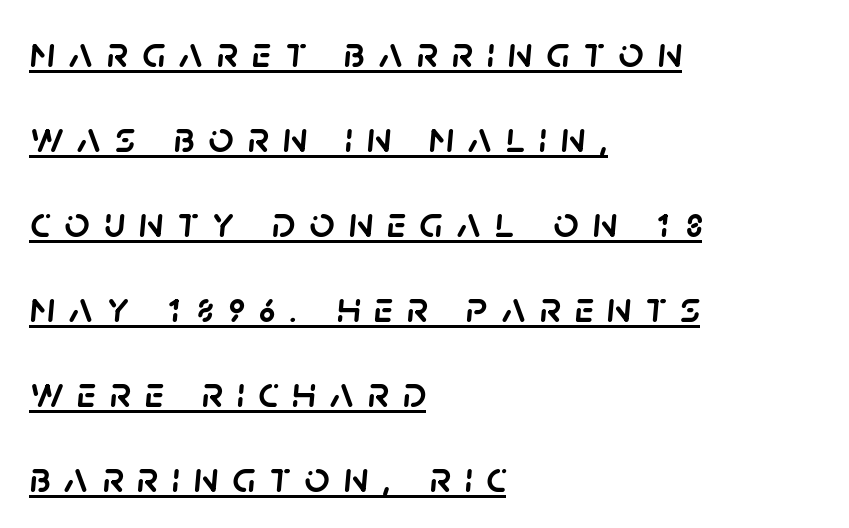
Q: Is the text italic (slanted)? A: Yes, it leans right by about 5 degrees.
Q: Is the text underlined? A: Yes.
Q: How is the paragraph aligned? A: Left-aligned.
Q: Is the spacing between letters normal or unusually wide? A: Unusually wide.
Q: Is the spacing between lines tight, normal or loose? A: Loose.
Q: Width (condensed, normal, or wide)? A: Normal.
Q: Stroke contrast? A: Low.
Q: x-height? A: Large.
Q: Monospaced? A: No.
